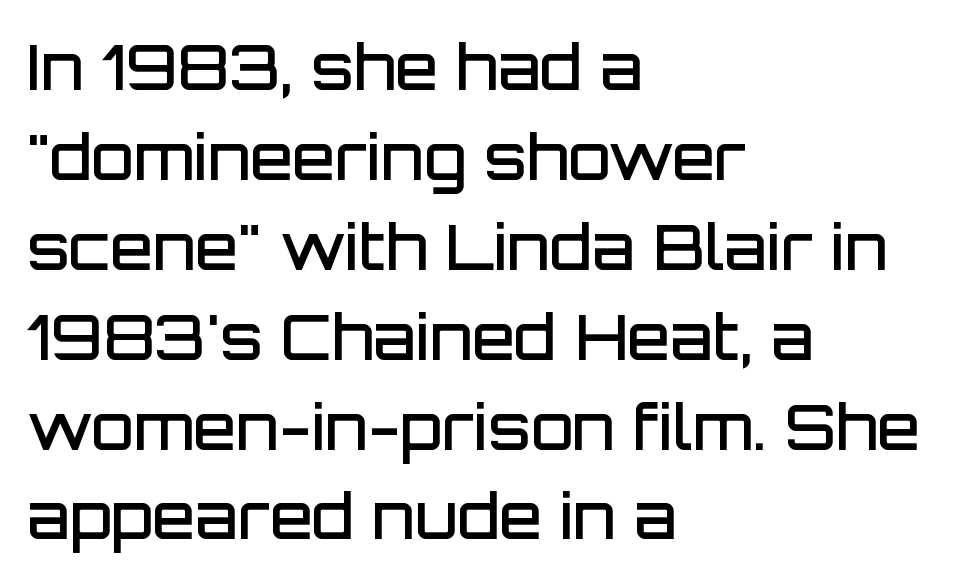
Italic? Not at all — the glyphs are vertical. To sum up the face: it is a sans, with no serifs. The area under the type is left untouched. This sample has the flowing, uneven cadence of proportional lettering. What's the leading like? Ordinary, nothing unusual. The font is running at a semibold setting, under full bold.
